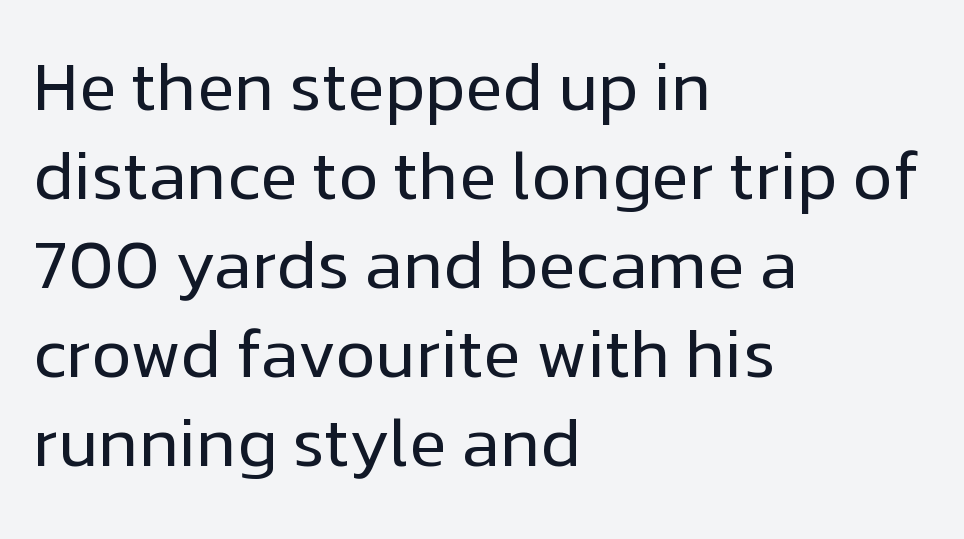
Q: Is the text bold? A: No.
Q: Is the text italic (slanted)? A: No, it is upright.
Q: Is the typeface a serif or a sans-serif typeface? A: Sans-serif.
Q: Is the text underlined? A: No.
Q: How is the paragraph aligned? A: Left-aligned.
Q: Is the spacing between letters normal or unusually wide? A: Normal.
Q: Is the spacing between lines tight, normal or loose? A: Normal.
Q: Width (condensed, normal, or wide)? A: Normal.
Q: Stroke contrast? A: Low.
Q: x-height? A: Medium.
Q: Monospaced? A: No.
